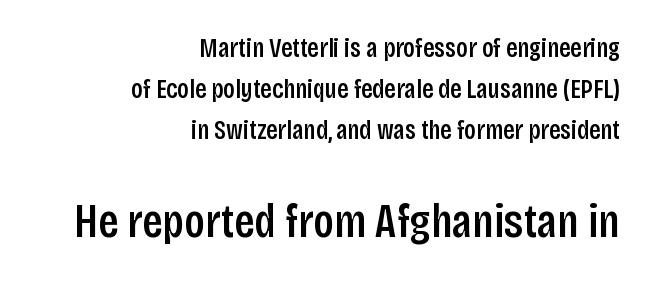
Q: Is the text bold? A: Semi-bold.
Q: Is the text italic (slanted)? A: No, it is upright.
Q: Is the typeface a serif or a sans-serif typeface? A: Sans-serif.
Q: Is the text underlined? A: No.
Q: How is the paragraph aligned? A: Right-aligned.
Q: Is the spacing between letters normal or unusually wide? A: Normal.
Q: Is the spacing between lines tight, normal or loose? A: Normal.
Q: Which block of text is set in a larger size, the first (top) or the second (bottom)? A: The second (bottom) one.
Q: Width (condensed, normal, or wide)? A: Condensed.
Q: Stroke contrast? A: Low.
Q: x-height? A: Large.
Q: Monospaced? A: No.
